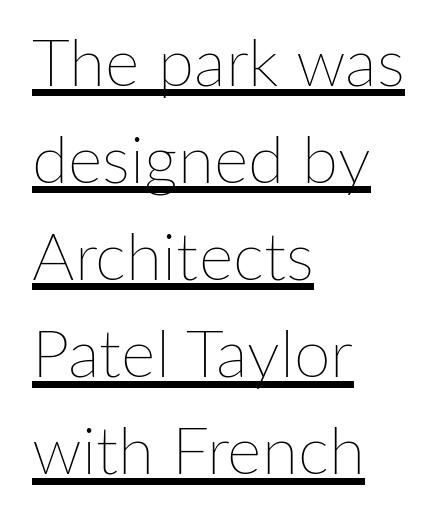
{"italic": "no", "bold": "no", "weight": "thin", "width": "normal", "stroke_contrast": "low", "x_height": "medium", "monospaced": "no", "underline": "yes", "align": "left", "line_spacing": "normal", "line_spacing_ratio": 1.47, "letter_spacing": "normal", "letter_spacing_em": 0.0, "glyph_px": 66}
